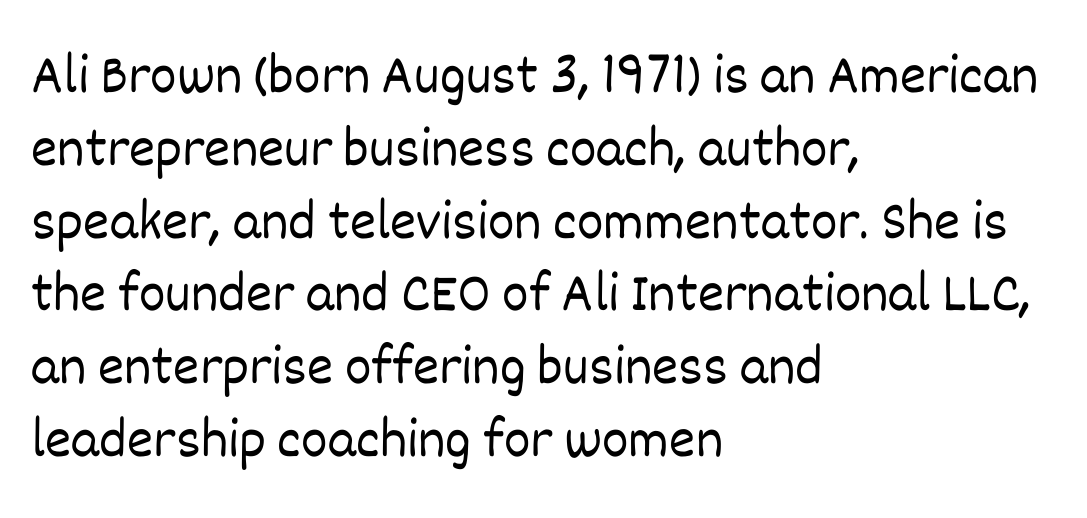
The image shows 56 px light type, upright; set left-aligned, normal line spacing (1.3x), normal letter spacing, not underlined; low stroke contrast and a large x-height.
